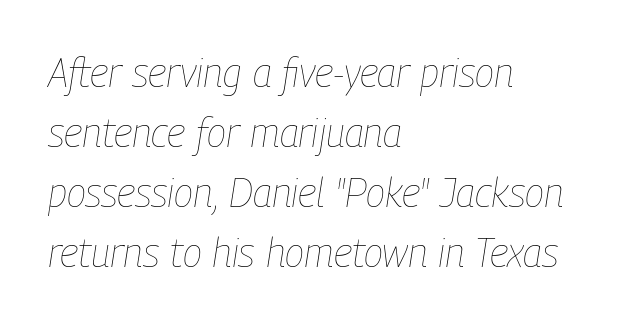
The image shows 40 px thin, condensed type, italic (leaning right); set left-aligned, normal line spacing (1.5x), normal letter spacing, not underlined; low stroke contrast and a medium x-height.
